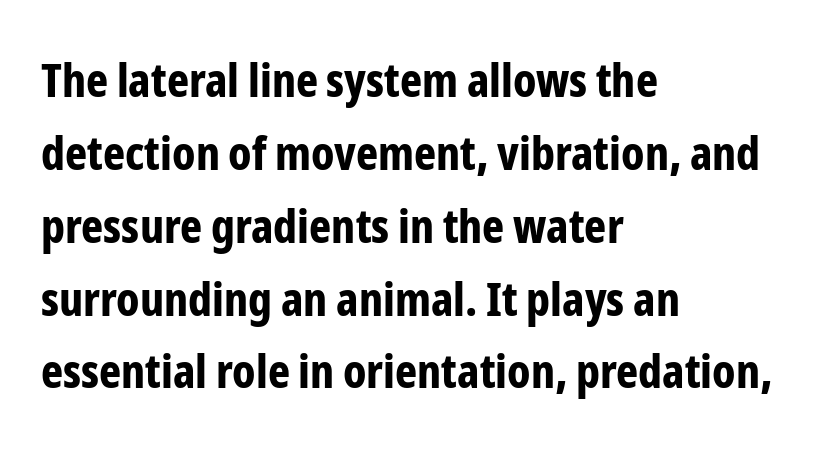
{"serif": "no", "italic": "no", "bold": "yes", "weight": "bold", "width": "condensed", "stroke_contrast": "low", "x_height": "medium", "monospaced": "no", "underline": "no", "align": "left", "line_spacing": "normal", "line_spacing_ratio": 1.55, "letter_spacing": "normal", "letter_spacing_em": 0.0, "glyph_px": 47}
